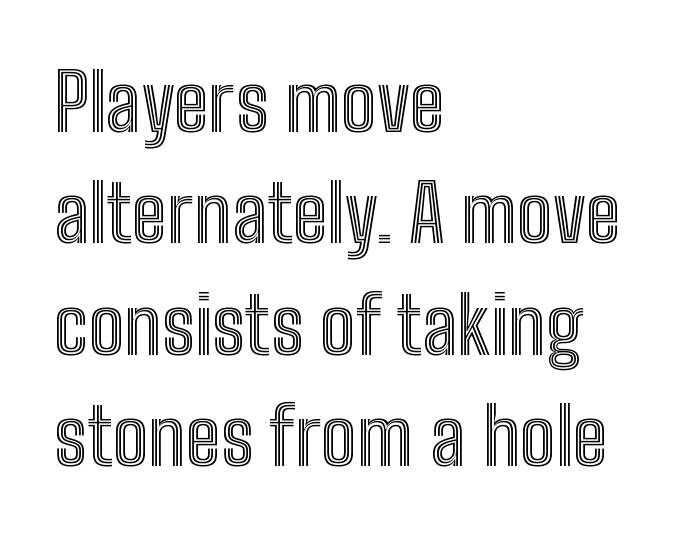
{"italic": "no", "width": "condensed", "x_height": "medium", "monospaced": "no", "underline": "no", "align": "left", "line_spacing": "normal", "line_spacing_ratio": 1.41, "letter_spacing": "normal", "letter_spacing_em": 0.0, "glyph_px": 79}
